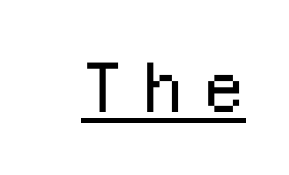
{"serif": "no", "italic": "no", "bold": "no", "weight": "regular", "width": "normal", "stroke_contrast": "low", "x_height": "medium", "monospaced": "yes", "underline": "yes", "letter_spacing": "wide", "letter_spacing_em": 0.25, "glyph_px": 68}
